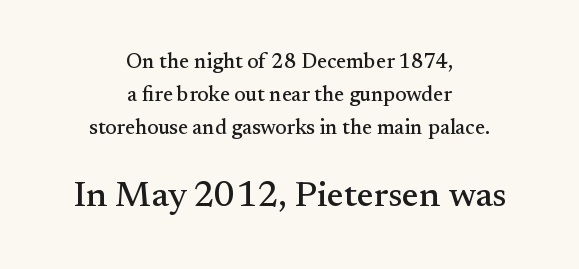
The image shows 36 px serif type, upright; set centered, normal line spacing (1.56x), normal letter spacing, not underlined; the second (bottom) block is 1.71x larger; medium stroke contrast and a small x-height.
